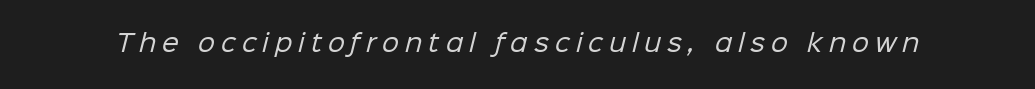
{"bold": "no", "underline": "no", "letter_spacing": "wide", "letter_spacing_em": 0.25, "glyph_px": 24}
